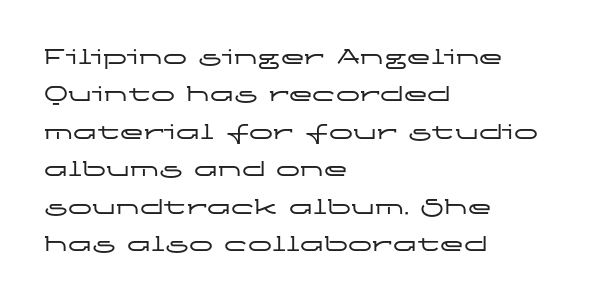
{"italic": "no", "underline": "no", "align": "left", "line_spacing": "normal", "line_spacing_ratio": 1.56, "letter_spacing": "normal", "letter_spacing_em": 0.0, "glyph_px": 24}
